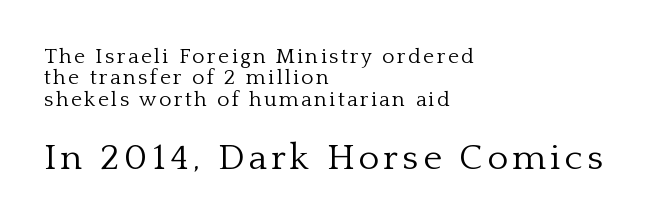
The image shows 36 px light serif type, upright; set left-aligned, tight line spacing (1.02x), not underlined; the second (bottom) block is 1.71x larger; low stroke contrast and a medium x-height.
